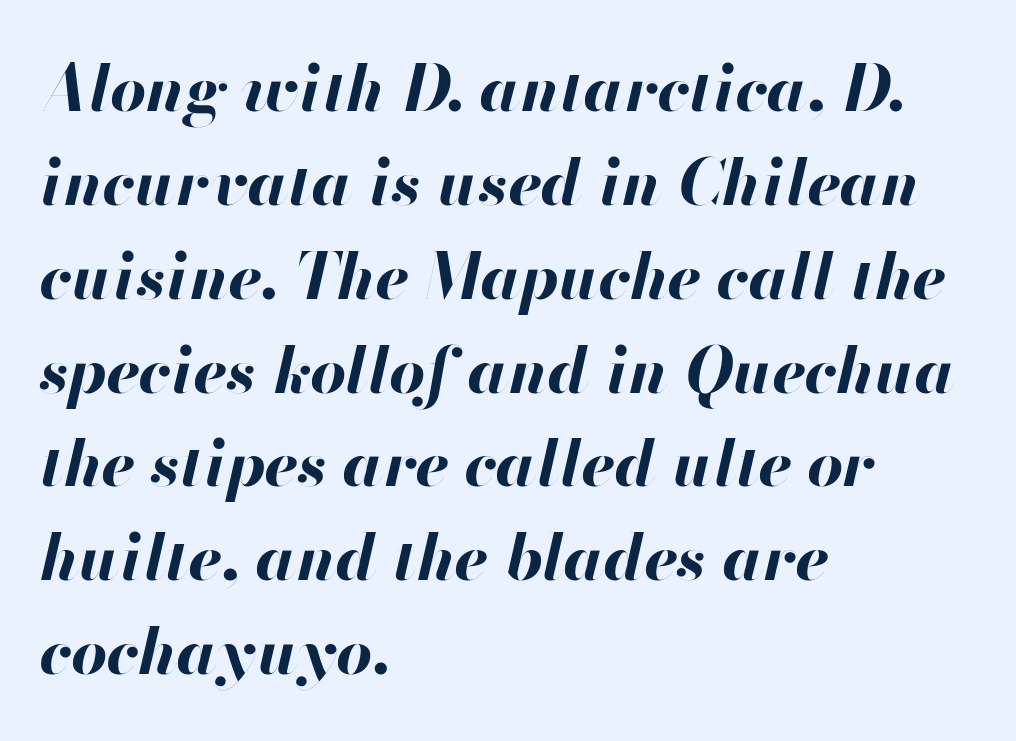
{"italic": "yes", "lean": "right", "slant_degrees": 13, "bold": "yes", "weight": "bold", "width": "normal", "stroke_contrast": "high", "x_height": "small", "monospaced": "no", "underline": "no", "align": "left", "line_spacing": "normal", "line_spacing_ratio": 1.49, "letter_spacing": "normal", "letter_spacing_em": 0.0, "glyph_px": 63}
